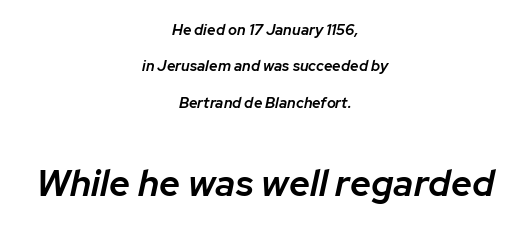
{"italic": "yes", "lean": "right", "slant_degrees": 12, "bold": "semi", "weight": "semibold", "width": "normal", "stroke_contrast": "low", "x_height": "medium", "monospaced": "no", "underline": "no", "align": "center", "line_spacing": "loose", "line_spacing_ratio": 2.43, "letter_spacing": "normal", "letter_spacing_em": 0.0, "larger_block": "second", "size_ratio": 2.47, "glyph_px": 37}
